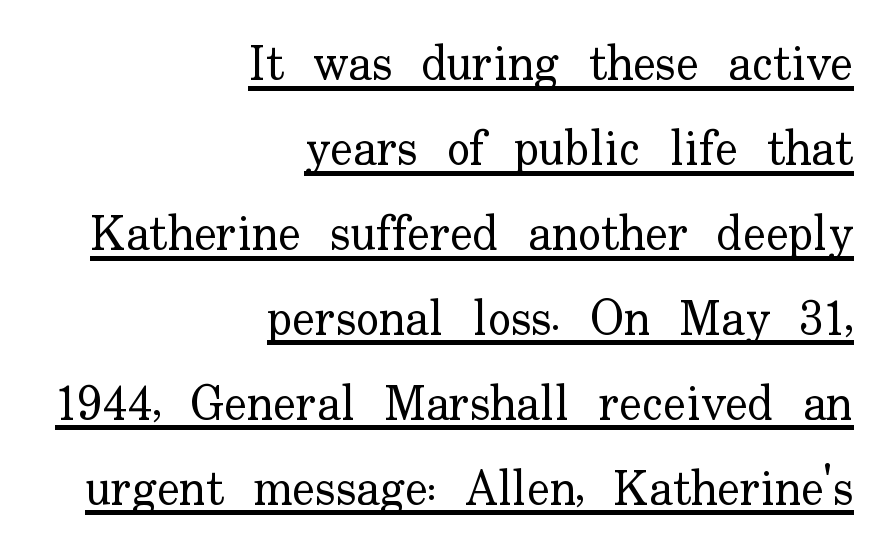
{"serif": "yes", "italic": "no", "bold": "no", "weight": "regular", "width": "normal", "stroke_contrast": "low", "x_height": "small", "monospaced": "no", "underline": "yes", "align": "right", "line_spacing_ratio": 1.77, "letter_spacing": "normal", "letter_spacing_em": 0.0, "glyph_px": 48}
